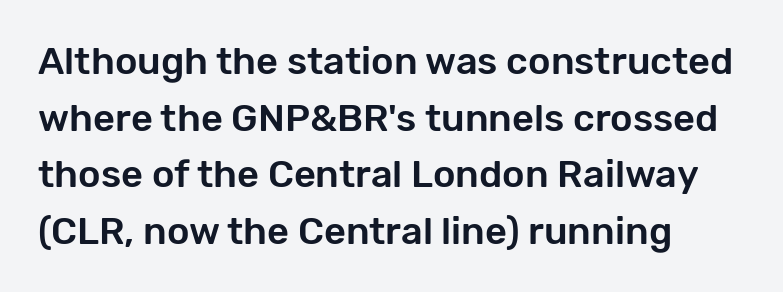
The image shows 38 px sans-serif type, upright; set left-aligned, normal line spacing (1.49x), normal letter spacing, not underlined; low stroke contrast and a medium x-height.
